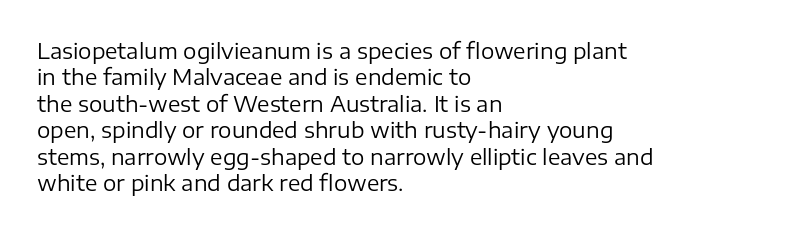
{"italic": "no", "bold": "no", "underline": "no", "align": "left", "line_spacing": "normal", "line_spacing_ratio": 1.26, "letter_spacing": "normal", "letter_spacing_em": 0.0, "glyph_px": 21}
